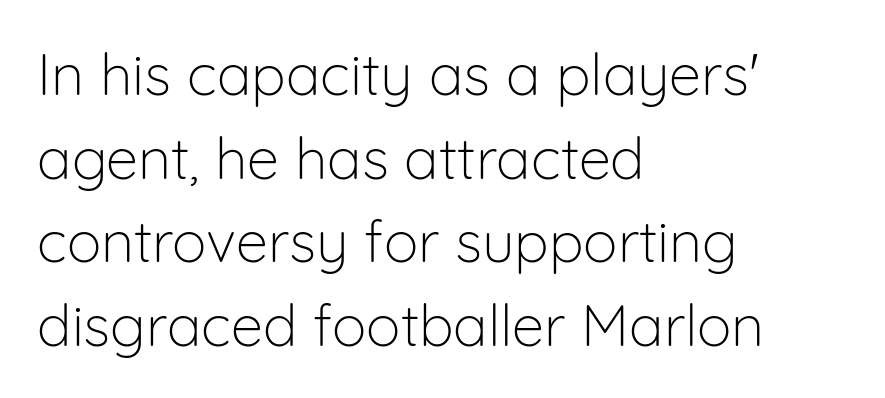
Is there any slant? The stems are plumb. Stems and bowls with no extra thickness — not bold. Letter spacing: default. Horizontally, the lines are justified to the leading edge only. The text was rendered using a sans face with plain stroke endings.
